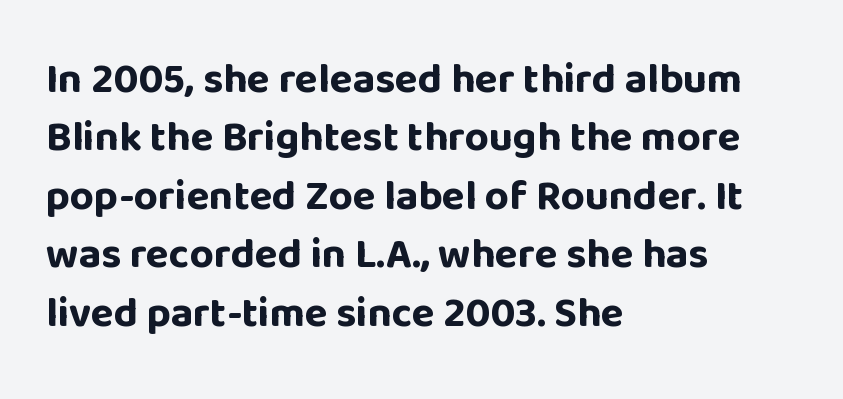
Q: Is the text bold? A: Yes.
Q: Is the text italic (slanted)? A: No, it is upright.
Q: Is the typeface a serif or a sans-serif typeface? A: Sans-serif.
Q: Is the text underlined? A: No.
Q: How is the paragraph aligned? A: Left-aligned.
Q: Is the spacing between letters normal or unusually wide? A: Normal.
Q: Is the spacing between lines tight, normal or loose? A: Normal.
Q: Width (condensed, normal, or wide)? A: Normal.
Q: Stroke contrast? A: Low.
Q: x-height? A: Large.
Q: Monospaced? A: No.
